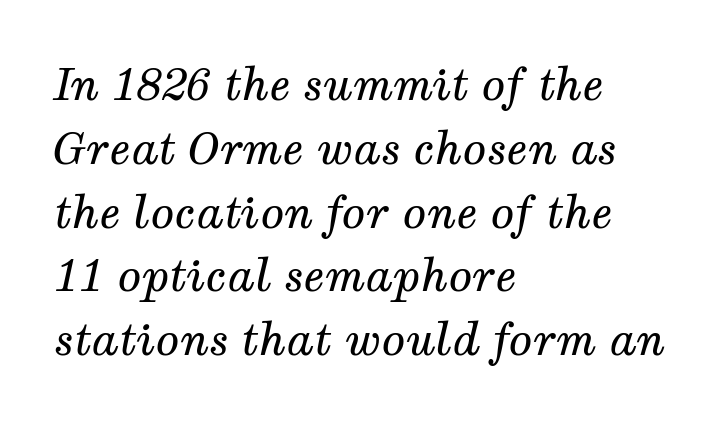
Q: Is the text bold? A: No.
Q: Is the text italic (slanted)? A: Yes, it leans right by about 12 degrees.
Q: Is the typeface a serif or a sans-serif typeface? A: Serif.
Q: Is the text underlined? A: No.
Q: How is the paragraph aligned? A: Left-aligned.
Q: Is the spacing between letters normal or unusually wide? A: Normal.
Q: Is the spacing between lines tight, normal or loose? A: Normal.
Q: Width (condensed, normal, or wide)? A: Normal.
Q: Stroke contrast? A: Medium.
Q: x-height? A: Medium.
Q: Monospaced? A: No.
